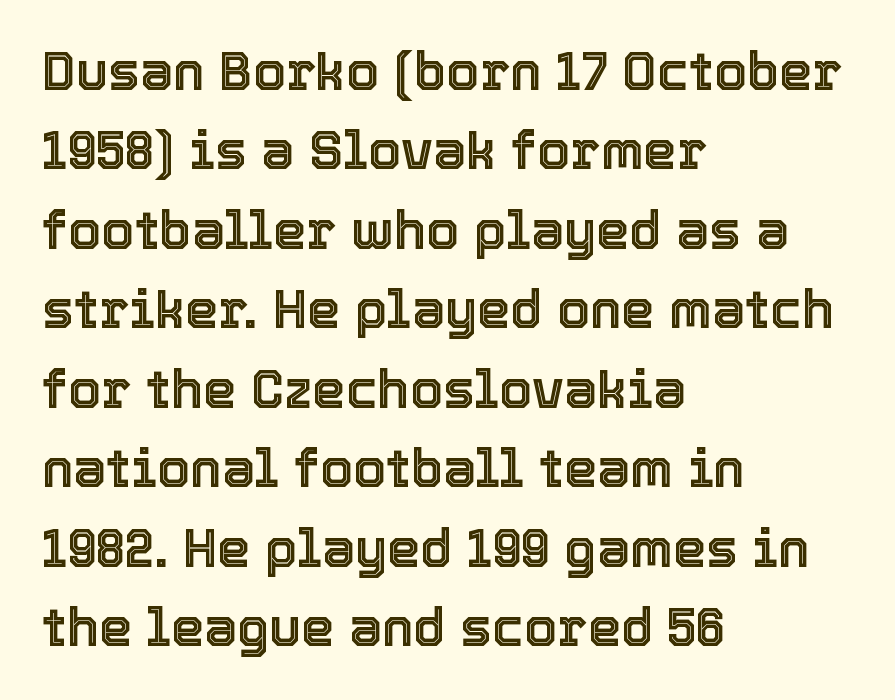
Q: Is the text italic (slanted)? A: No, it is upright.
Q: Is the text underlined? A: No.
Q: How is the paragraph aligned? A: Left-aligned.
Q: Is the spacing between letters normal or unusually wide? A: Normal.
Q: Is the spacing between lines tight, normal or loose? A: Normal.
Q: Width (condensed, normal, or wide)? A: Normal.
Q: x-height? A: Medium.
Q: Monospaced? A: No.
